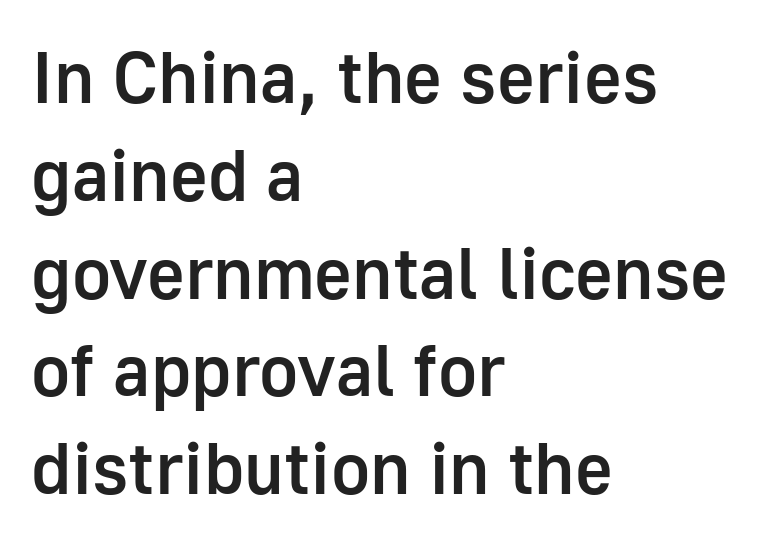
Q: Is the text bold? A: Semi-bold.
Q: Is the text italic (slanted)? A: No, it is upright.
Q: Is the typeface a serif or a sans-serif typeface? A: Sans-serif.
Q: Is the text underlined? A: No.
Q: How is the paragraph aligned? A: Left-aligned.
Q: Is the spacing between letters normal or unusually wide? A: Normal.
Q: Is the spacing between lines tight, normal or loose? A: Normal.
Q: Width (condensed, normal, or wide)? A: Normal.
Q: Stroke contrast? A: Low.
Q: x-height? A: Medium.
Q: Monospaced? A: No.
